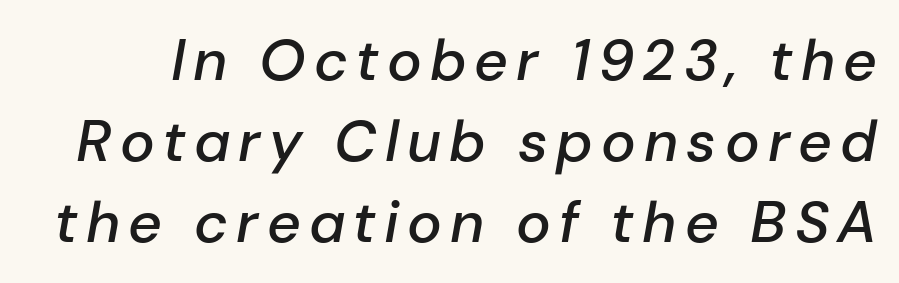
An italicized treatment has been applied to the whole sample. Heft: intermediate — a semibold. The space between consecutive lines is moderate. Anything drawn beneath the words? Only blank space.
